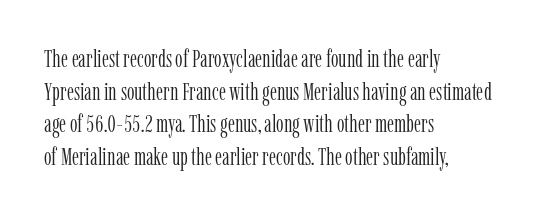
The image shows 24 px text type, upright; set left-aligned, normal line spacing (1.36x), normal letter spacing, not underlined.
